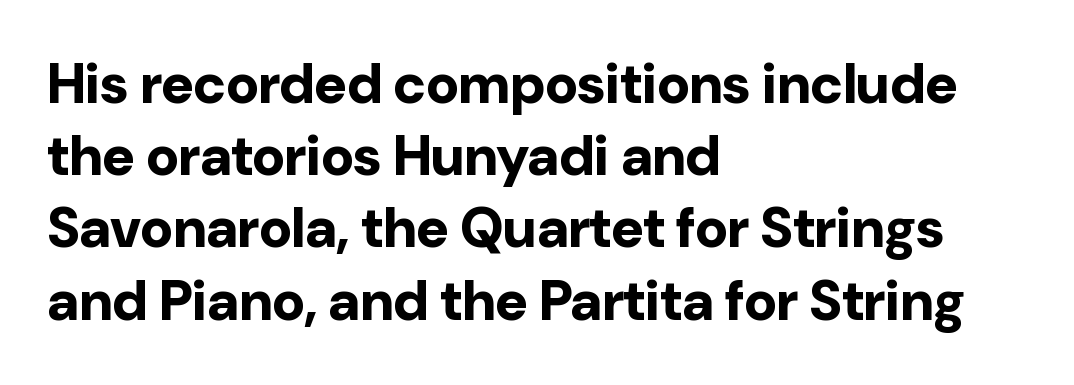
{"serif": "no", "italic": "no", "bold": "yes", "weight": "bold", "width": "normal", "stroke_contrast": "low", "x_height": "medium", "monospaced": "no", "underline": "no", "align": "left", "line_spacing": "normal", "line_spacing_ratio": 1.29, "letter_spacing": "normal", "letter_spacing_em": 0.0, "glyph_px": 56}
